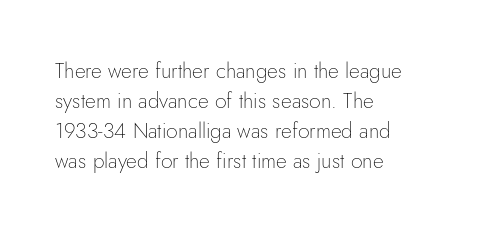
The image shows 21 px text type, upright; set left-aligned, normal line spacing (1.43x), normal letter spacing, not underlined.
